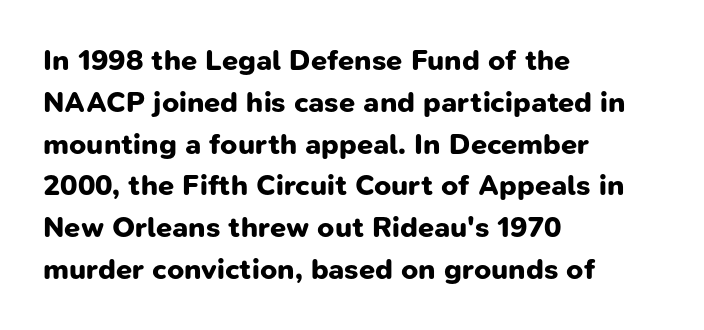
{"serif": "no", "bold": "yes", "weight": "bold", "width": "normal", "stroke_contrast": "low", "x_height": "medium", "monospaced": "no", "underline": "no", "align": "left", "line_spacing": "normal", "line_spacing_ratio": 1.44, "letter_spacing": "normal", "letter_spacing_em": 0.0, "glyph_px": 29}
